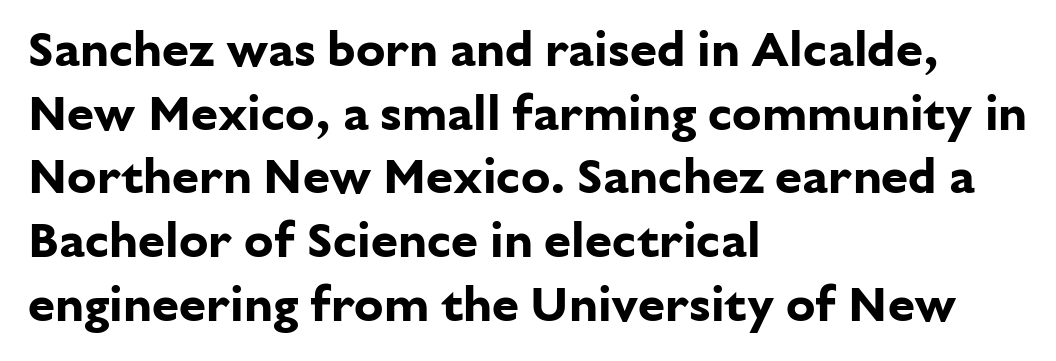
Regarding leading, the lines here are spaced in the standard way. Is this a fixed-width face? No — the glyphs have proportional, varying widths. Nope, not italic — everything's standing straight. There is no visible air inserted between adjacent glyphs.
